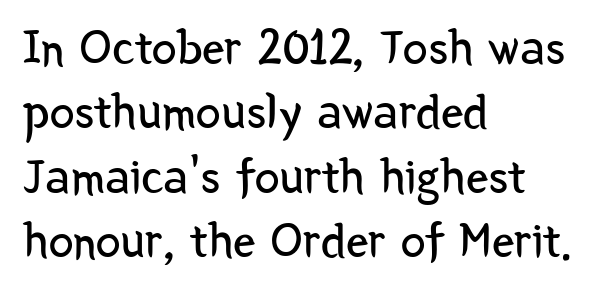
{"serif": "no", "italic": "no", "bold": "no", "weight": "regular", "width": "condensed", "stroke_contrast": "low", "x_height": "medium", "monospaced": "no", "underline": "no", "align": "left", "line_spacing": "normal", "line_spacing_ratio": 1.29, "letter_spacing": "normal", "letter_spacing_em": 0.0, "glyph_px": 50}
